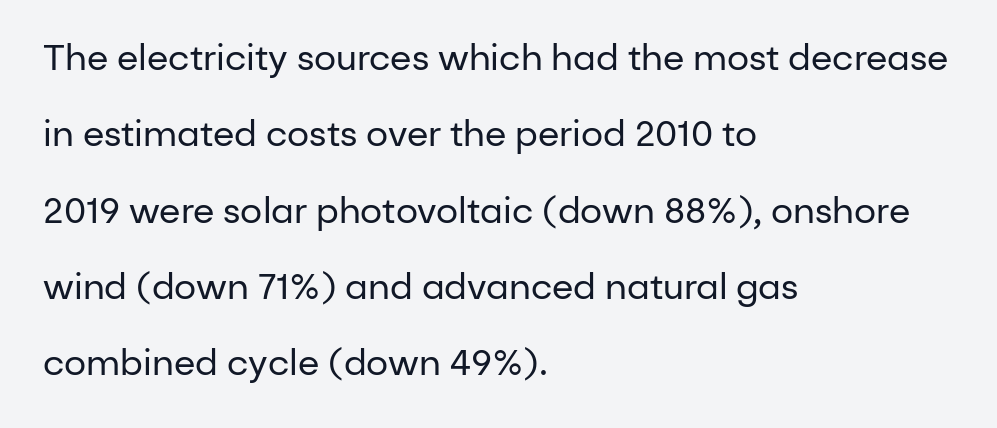
Q: Is the text bold? A: No.
Q: Is the text italic (slanted)? A: No, it is upright.
Q: Is the typeface a serif or a sans-serif typeface? A: Sans-serif.
Q: Is the text underlined? A: No.
Q: How is the paragraph aligned? A: Left-aligned.
Q: Is the spacing between letters normal or unusually wide? A: Normal.
Q: Is the spacing between lines tight, normal or loose? A: Loose.
Q: Width (condensed, normal, or wide)? A: Normal.
Q: Stroke contrast? A: Low.
Q: x-height? A: Medium.
Q: Monospaced? A: No.
